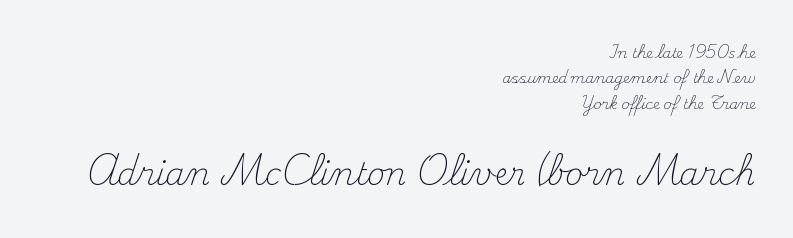
Q: Is the text bold? A: No.
Q: Is the text italic (slanted)? A: Yes.
Q: Is the typeface a serif or a sans-serif typeface? A: Serif.
Q: Is the text underlined? A: No.
Q: How is the paragraph aligned? A: Right-aligned.
Q: Is the spacing between letters normal or unusually wide? A: Normal.
Q: Which block of text is set in a larger size, the first (top) or the second (bottom)? A: The second (bottom) one.
Q: Width (condensed, normal, or wide)? A: Normal.
Q: Stroke contrast? A: Medium.
Q: x-height? A: Small.
Q: Monospaced? A: No.
